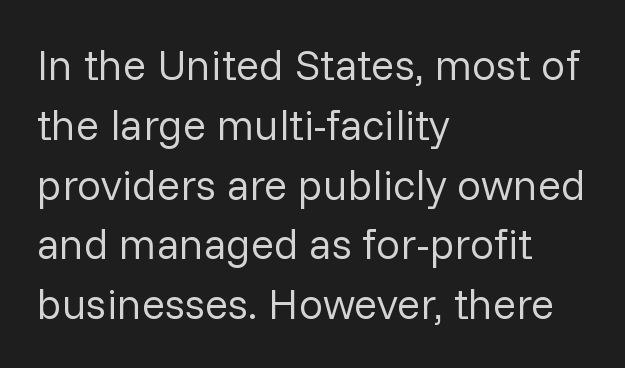
The image shows 43 px regular-weight sans-serif type, upright; set left-aligned, normal line spacing (1.39x), normal letter spacing, not underlined; low stroke contrast and a medium x-height.
